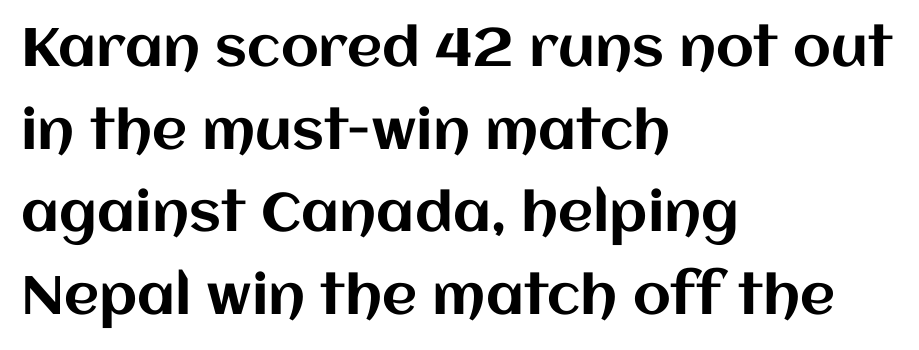
Q: Is the text italic (slanted)? A: No, it is upright.
Q: Is the text underlined? A: No.
Q: How is the paragraph aligned? A: Left-aligned.
Q: Is the spacing between letters normal or unusually wide? A: Normal.
Q: Is the spacing between lines tight, normal or loose? A: Normal.
Q: Width (condensed, normal, or wide)? A: Normal.
Q: Stroke contrast? A: Medium.
Q: x-height? A: Large.
Q: Monospaced? A: No.
